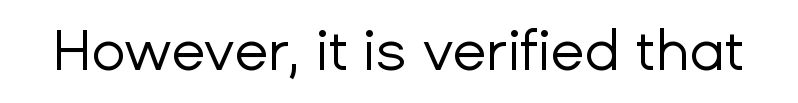
Q: Is the text bold? A: No.
Q: Is the text italic (slanted)? A: No, it is upright.
Q: Is the typeface a serif or a sans-serif typeface? A: Sans-serif.
Q: Is the text underlined? A: No.
Q: Is the spacing between letters normal or unusually wide? A: Normal.
Q: Width (condensed, normal, or wide)? A: Normal.
Q: Stroke contrast? A: Low.
Q: x-height? A: Medium.
Q: Monospaced? A: No.
